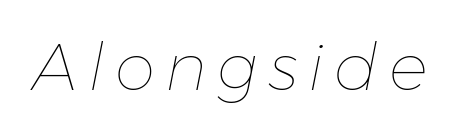
Q: Is the text bold? A: No.
Q: Is the text italic (slanted)? A: Yes, it leans right by about 11 degrees.
Q: Is the text underlined? A: No.
Q: Width (condensed, normal, or wide)? A: Normal.
Q: Stroke contrast? A: Low.
Q: x-height? A: Medium.
Q: Monospaced? A: No.
